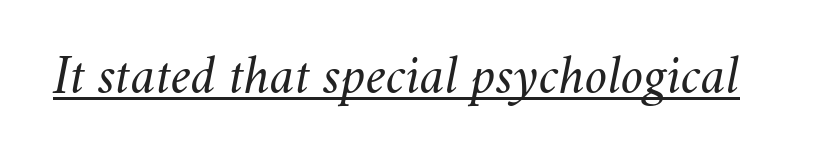
The typography opts for an oblique posture over an upright one. The rendering uses the underline text-decoration. Letters have the restrained weight of plain body copy at most. Compared with typical body copy, the letter spacing here is the same. The face used here is proportionally spaced, like ordinary book or web type.
